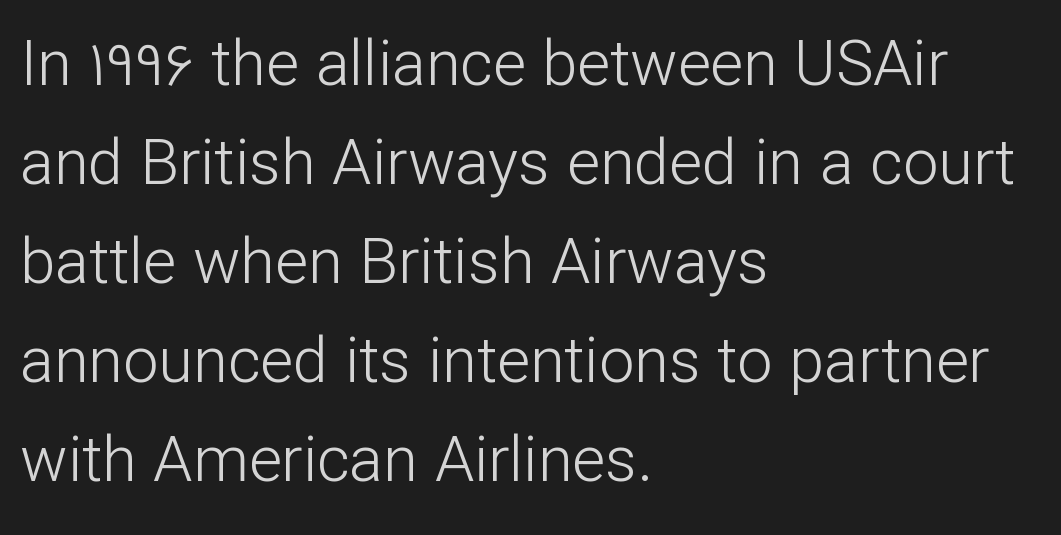
{"serif": "no", "italic": "no", "bold": "no", "weight": "light", "width": "normal", "stroke_contrast": "low", "x_height": "medium", "monospaced": "no", "underline": "no", "align": "left", "line_spacing": "normal", "line_spacing_ratio": 1.57, "letter_spacing": "normal", "letter_spacing_em": 0.0, "glyph_px": 63}
